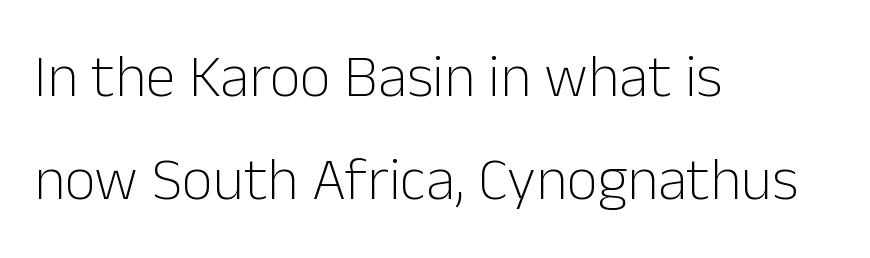
The face used here is proportionally spaced, like ordinary book or web type. Unmarked baselines from the first word to the last. Upright lettering throughout. Summary of weight: not heavy and not bold. The passage shown has conventional tracking throughout.
